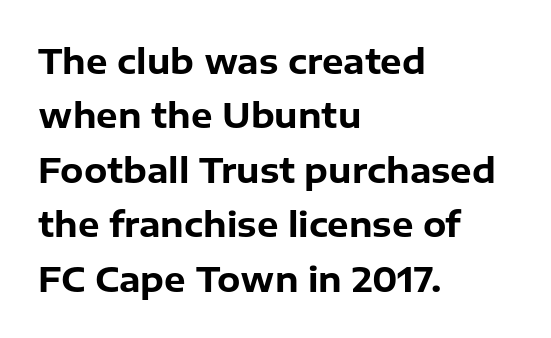
{"serif": "no", "italic": "no", "bold": "yes", "weight": "bold", "width": "normal", "stroke_contrast": "low", "x_height": "medium", "monospaced": "no", "underline": "no", "align": "left", "line_spacing": "normal", "line_spacing_ratio": 1.6, "letter_spacing": "normal", "letter_spacing_em": 0.0, "glyph_px": 34}
